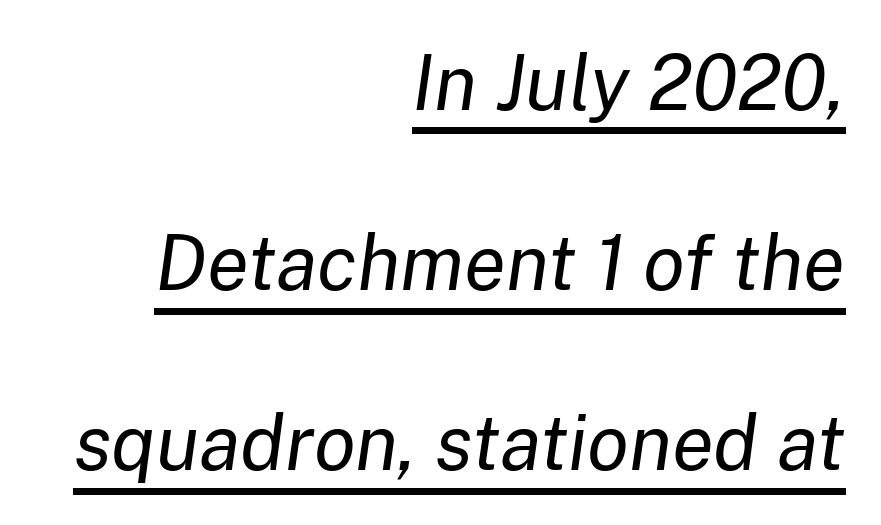
{"italic": "yes", "lean": "right", "slant_degrees": 8, "bold": "no", "weight": "regular", "width": "normal", "stroke_contrast": "low", "x_height": "medium", "monospaced": "no", "underline": "yes", "align": "right", "line_spacing": "loose", "line_spacing_ratio": 2.34, "letter_spacing": "normal", "letter_spacing_em": 0.0, "glyph_px": 77}
